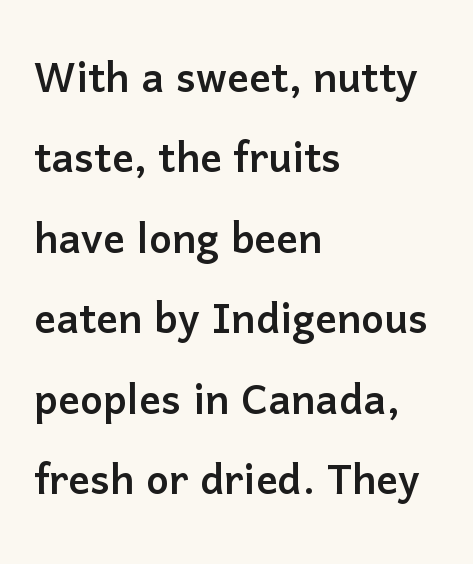
Anything drawn beneath the words? Only blank space. The letters advance in unequal steps, a hallmark of proportional type. This rendering employs a face without finishing strokes, i.e., a sans-serif. This block has exactly the height ordinary leading produces.
